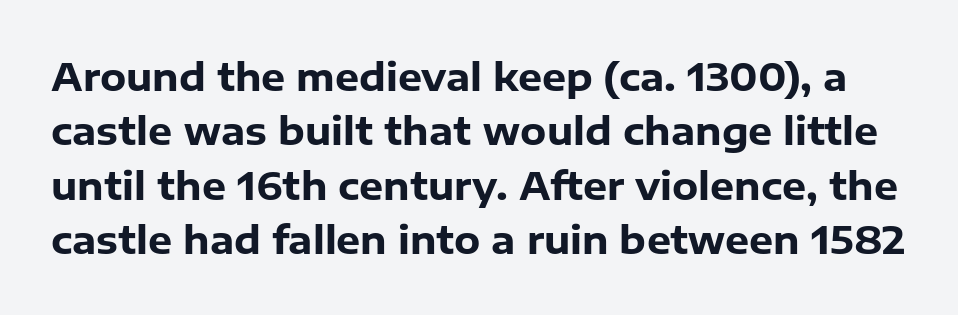
{"serif": "no", "italic": "no", "bold": "yes", "weight": "heavy", "width": "normal", "stroke_contrast": "low", "x_height": "medium", "monospaced": "no", "underline": "no", "line_spacing": "normal", "line_spacing_ratio": 1.43, "letter_spacing": "normal", "letter_spacing_em": 0.0, "glyph_px": 38}
